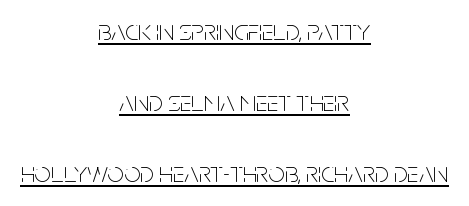
The face used here is proportionally spaced, like ordinary book or web type. Does the type have serifs? No, each stem ends abruptly. Tracking here is standard; glyphs follow each other at the usual distance. The letters stand straight up with perfectly vertical stems.
